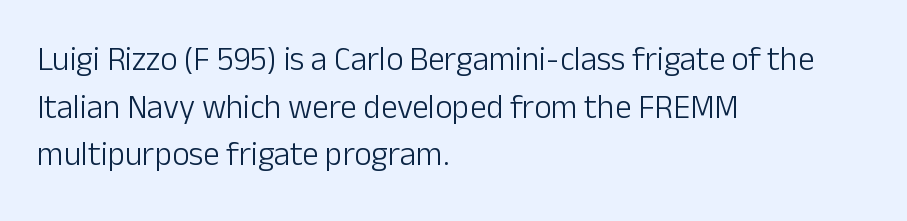
The image shows 33 px light sans-serif type, upright; set left-aligned, normal line spacing (1.44x), normal letter spacing, not underlined; low stroke contrast and a medium x-height.
